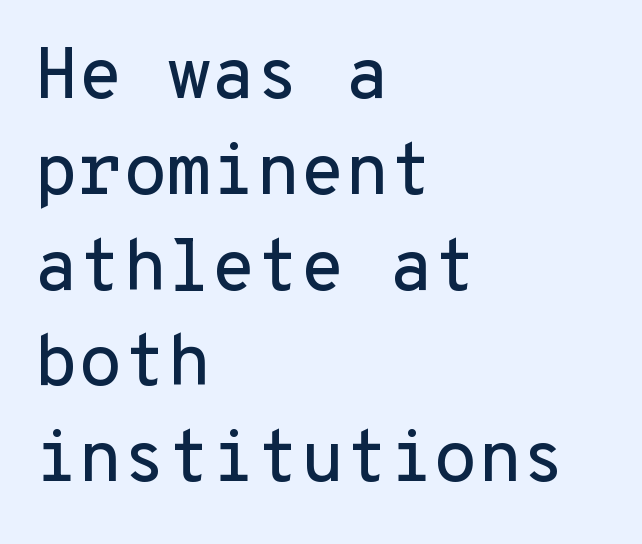
The image shows 72 px sans-serif type, upright, monospaced; set left-aligned, normal line spacing (1.33x), normal letter spacing, not underlined; low stroke contrast and a medium x-height.
